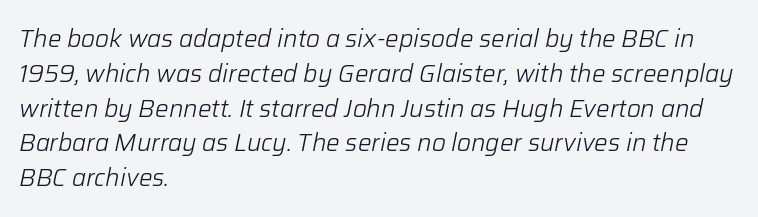
{"italic": "yes", "lean": "right", "slant_degrees": 12, "bold": "no", "underline": "no", "align": "left", "line_spacing": "normal", "line_spacing_ratio": 1.45, "letter_spacing": "normal", "letter_spacing_em": 0.0, "glyph_px": 24}
